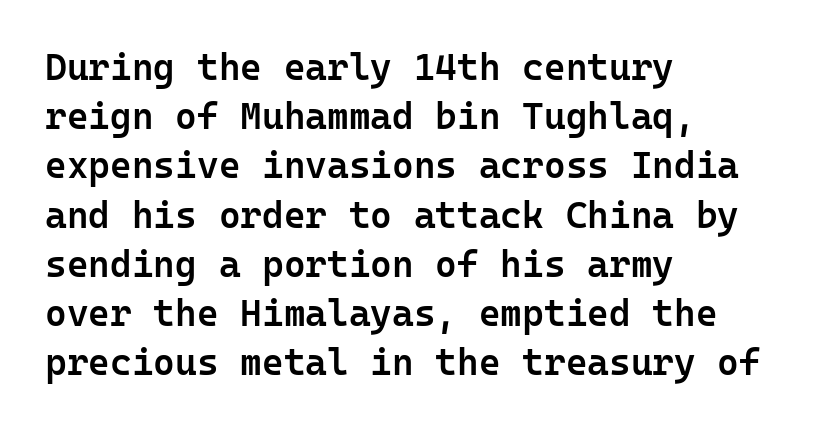
Q: Is the text bold? A: Semi-bold.
Q: Is the text italic (slanted)? A: No, it is upright.
Q: Is the typeface a serif or a sans-serif typeface? A: Sans-serif.
Q: Is the text underlined? A: No.
Q: How is the paragraph aligned? A: Left-aligned.
Q: Is the spacing between letters normal or unusually wide? A: Normal.
Q: Is the spacing between lines tight, normal or loose? A: Normal.
Q: Width (condensed, normal, or wide)? A: Normal.
Q: Stroke contrast? A: Low.
Q: x-height? A: Medium.
Q: Monospaced? A: Yes.
